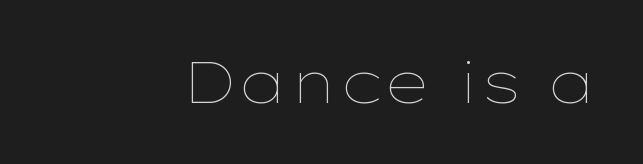
Think of a printed novel: that variable character pitch is what you see here. Just letters on the line, the space beneath them empty. Bold? No — there's no thickening of the strokes. This is roman type, the default non-slanted kind. Inter-character spacing is left at the font's built-in metrics.
